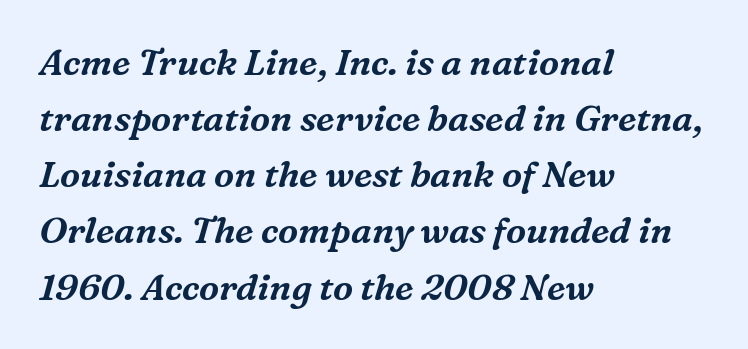
The image shows 36 px serif type, italic (leaning right); set left-aligned, normal line spacing (1.56x), normal letter spacing, not underlined; medium stroke contrast and a medium x-height.
